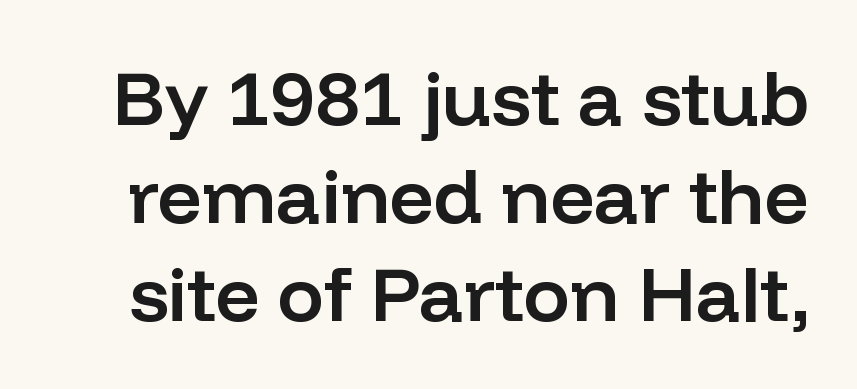
Q: Is the text bold? A: Semi-bold.
Q: Is the text italic (slanted)? A: No, it is upright.
Q: Is the typeface a serif or a sans-serif typeface? A: Sans-serif.
Q: Is the text underlined? A: No.
Q: Is the spacing between letters normal or unusually wide? A: Normal.
Q: Is the spacing between lines tight, normal or loose? A: Normal.
Q: Width (condensed, normal, or wide)? A: Normal.
Q: Stroke contrast? A: Low.
Q: x-height? A: Medium.
Q: Monospaced? A: No.
